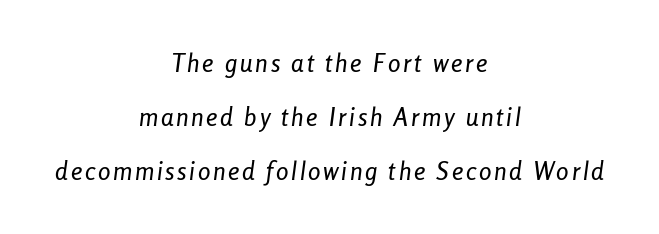
{"italic": "yes", "lean": "right", "slant_degrees": 8, "underline": "no", "align": "center", "line_spacing": "loose", "line_spacing_ratio": 2.17, "glyph_px": 25}
